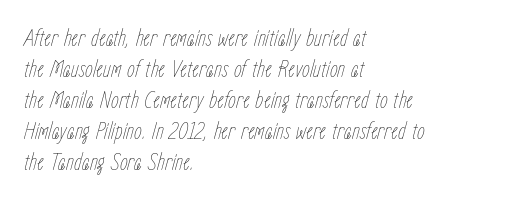
{"italic": "yes", "lean": "right", "slant_degrees": 15, "bold": "no", "underline": "no", "align": "left", "line_spacing_ratio": 1.24, "letter_spacing": "normal", "letter_spacing_em": 0.0, "glyph_px": 25}
